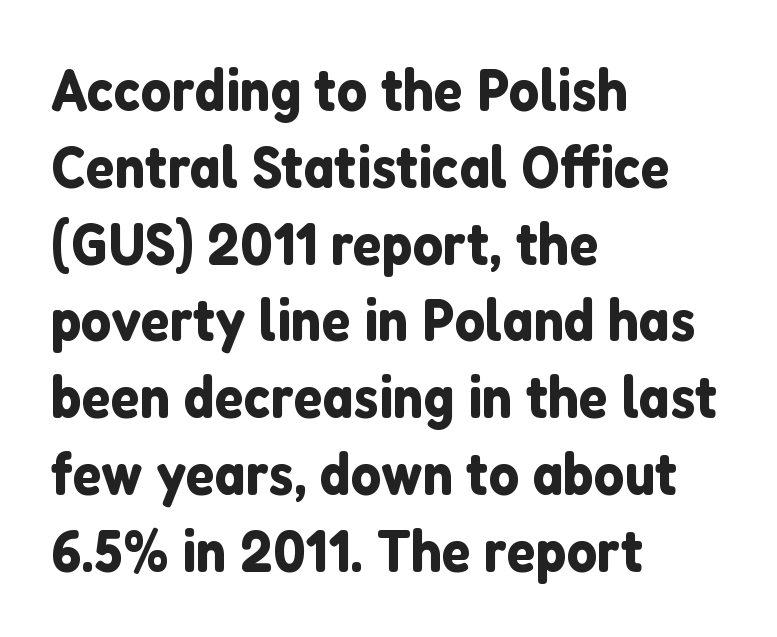
Q: Is the text italic (slanted)? A: No, it is upright.
Q: Is the typeface a serif or a sans-serif typeface? A: Sans-serif.
Q: Is the text underlined? A: No.
Q: How is the paragraph aligned? A: Left-aligned.
Q: Is the spacing between letters normal or unusually wide? A: Normal.
Q: Is the spacing between lines tight, normal or loose? A: Normal.
Q: Width (condensed, normal, or wide)? A: Normal.
Q: Stroke contrast? A: Low.
Q: x-height? A: Medium.
Q: Monospaced? A: No.
